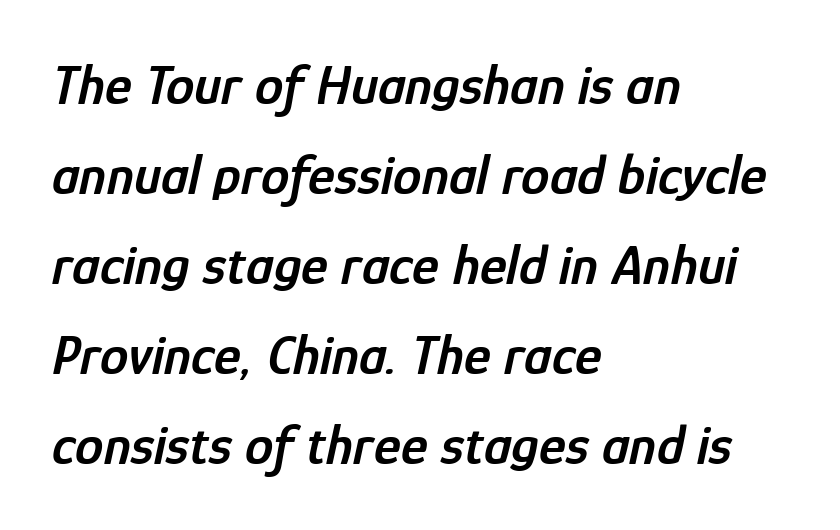
The image shows 57 px semibold, condensed type, italic (leaning right); set left-aligned, normal line spacing (1.58x), normal letter spacing, not underlined; low stroke contrast and a medium x-height.
